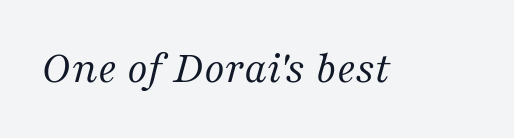
{"serif": "yes", "italic": "yes", "lean": "right", "slant_degrees": 16, "bold": "no", "weight": "regular", "width": "normal", "stroke_contrast": "medium", "x_height": "medium", "monospaced": "no", "underline": "no", "letter_spacing": "normal", "letter_spacing_em": 0.0, "glyph_px": 46}
